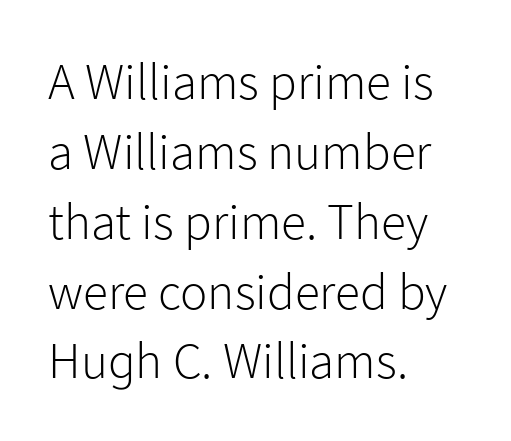
{"serif": "no", "italic": "no", "bold": "no", "weight": "light", "width": "normal", "stroke_contrast": "low", "x_height": "medium", "monospaced": "no", "underline": "no", "align": "left", "line_spacing": "normal", "line_spacing_ratio": 1.37, "letter_spacing": "normal", "letter_spacing_em": 0.0, "glyph_px": 51}
